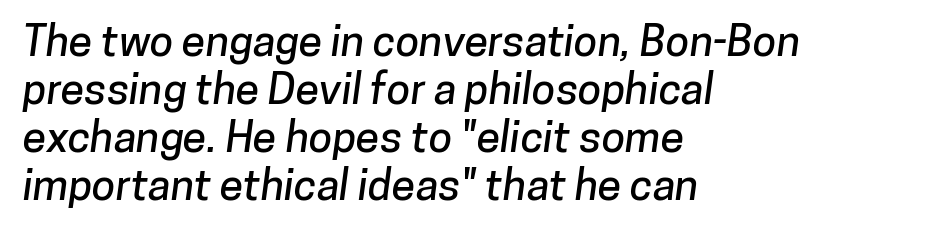
This block would grow much taller if given ordinary leading; it's compressed now. A typesetter would call this zero additional tracking. Bare-footed words on every line. The font family rendered here belongs to the sans-serif group. If you drew a ruler down the left edge, every line would touch it. Is this a fixed-width face? No — the glyphs have proportional, varying widths.
